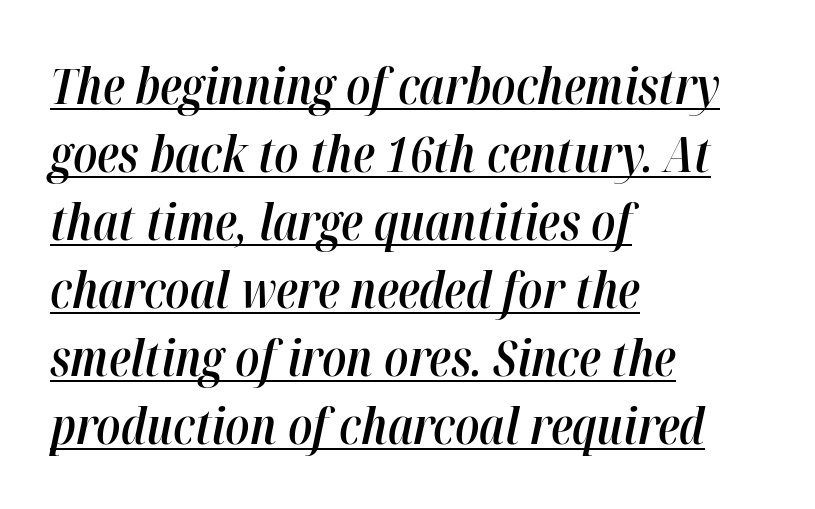
The image shows 50 px semibold, condensed type, italic (leaning right); set left-aligned, normal line spacing (1.36x), normal letter spacing, underlined; high stroke contrast and a medium x-height.
